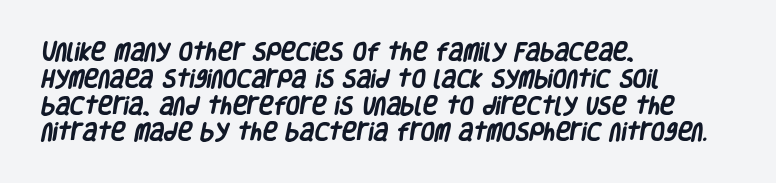
{"bold": "yes", "underline": "no", "align": "left", "line_spacing": "normal", "line_spacing_ratio": 1.34, "letter_spacing": "normal", "letter_spacing_em": 0.0, "glyph_px": 20}
